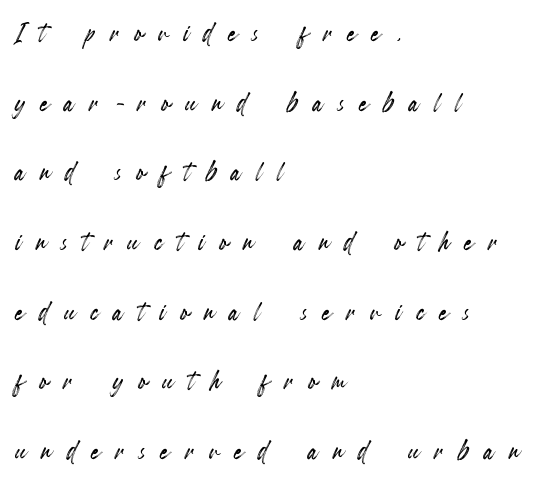
{"width": "condensed", "x_height": "small", "monospaced": "no", "underline": "no", "align": "left", "line_spacing": "loose", "line_spacing_ratio": 2.05, "letter_spacing": "wide", "letter_spacing_em": 0.45, "glyph_px": 34}
